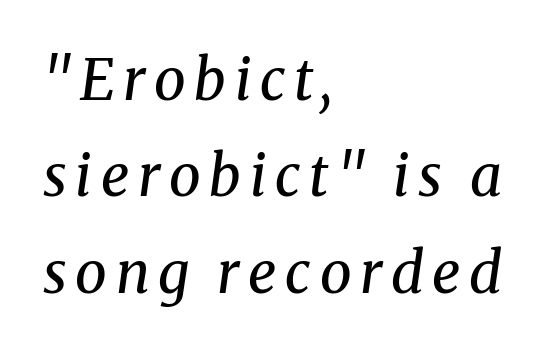
The image shows 57 px regular-weight serif type, italic (leaning right); set left-aligned, normal line spacing (1.69x), not underlined; medium stroke contrast and a medium x-height.
